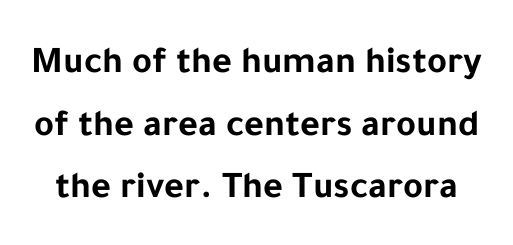
{"serif": "no", "italic": "no", "bold": "yes", "weight": "bold", "width": "normal", "stroke_contrast": "low", "x_height": "medium", "monospaced": "no", "underline": "no", "line_spacing": "normal", "line_spacing_ratio": 1.65, "letter_spacing": "normal", "letter_spacing_em": 0.0, "glyph_px": 38}
